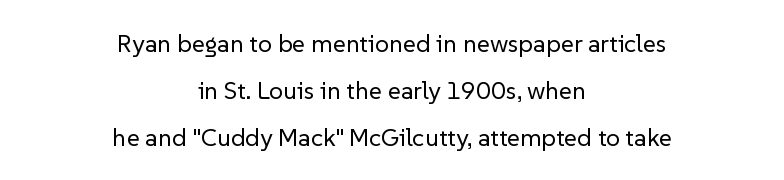
The image shows 25 px text type, upright; set centered, line spacing 1.88x, normal letter spacing, not underlined.
